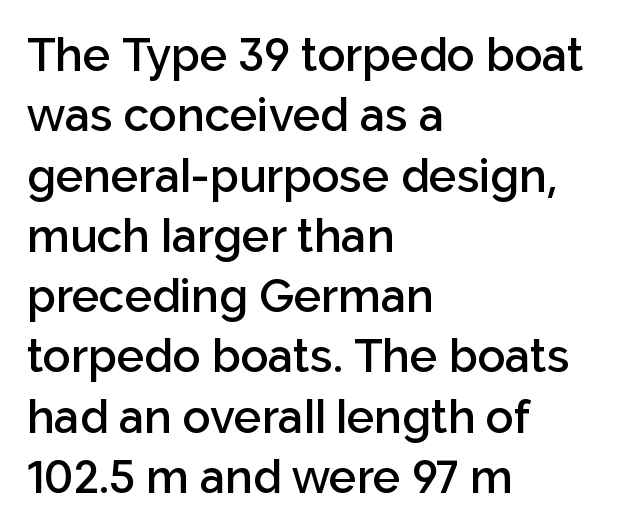
{"serif": "no", "italic": "no", "bold": "semi", "weight": "semibold", "width": "normal", "stroke_contrast": "low", "x_height": "medium", "monospaced": "no", "underline": "no", "align": "left", "line_spacing": "normal", "line_spacing_ratio": 1.31, "letter_spacing": "normal", "letter_spacing_em": 0.0, "glyph_px": 46}
